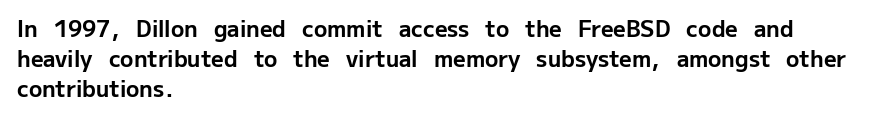
Italic: no, the glyphs are upright roman. Standard letterfit; no display-style spreading of the glyphs. Glance below the letters and you will spot only blank space. Its strokes are broad and dark, the hallmark of bold type.
